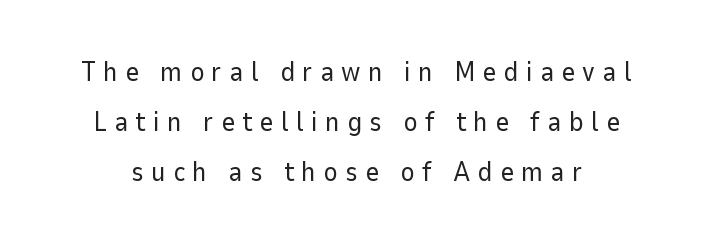
{"italic": "no", "bold": "no", "underline": "no", "line_spacing_ratio": 1.85, "letter_spacing": "wide", "letter_spacing_em": 0.27, "glyph_px": 27}
